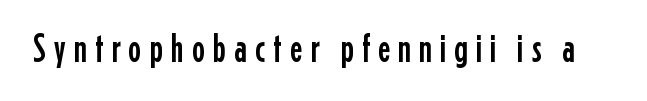
Note the varied advance widths — an 'i' is clearly narrower than an 'm'. Ascenders rise straight up at ninety degrees. The typeface chosen for these lines omits serifs. The baseline area is clear.
